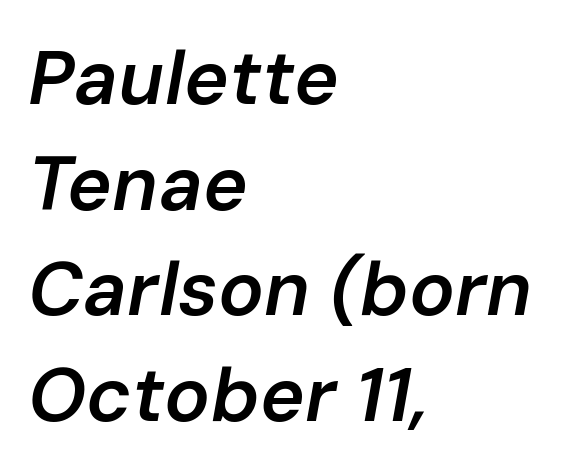
The image shows 76 px semibold type, italic (leaning right); set left-aligned, normal line spacing (1.39x), normal letter spacing, not underlined; low stroke contrast and a medium x-height.
